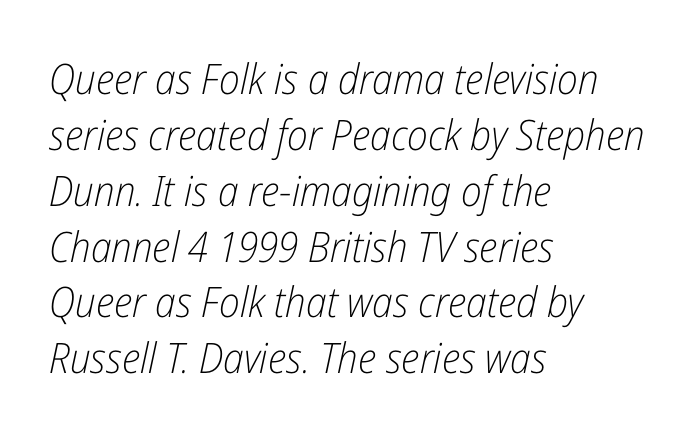
Line starts are locked; line ends wander. Any mark beneath the type? The region is blank. Stems here are at most as thick as an everyday book face. Each new line begins a customary step beneath the previous one.
